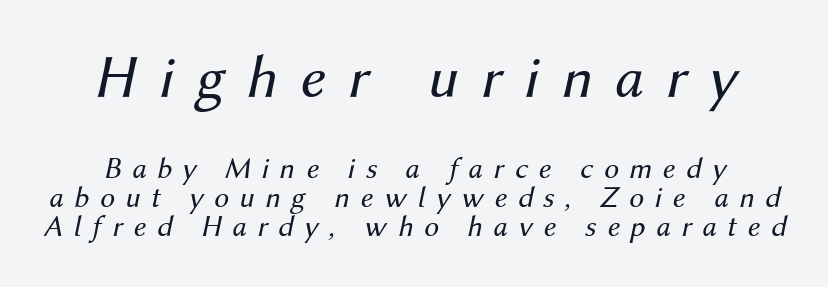
Q: Is the text bold? A: No.
Q: Is the text italic (slanted)? A: Yes, it leans right by about 12 degrees.
Q: Is the text underlined? A: No.
Q: Is the spacing between letters normal or unusually wide? A: Unusually wide.
Q: Is the spacing between lines tight, normal or loose? A: Tight.
Q: Which block of text is set in a larger size, the first (top) or the second (bottom)? A: The first (top) one.
Q: Width (condensed, normal, or wide)? A: Normal.
Q: Stroke contrast? A: Medium.
Q: x-height? A: Medium.
Q: Monospaced? A: No.
